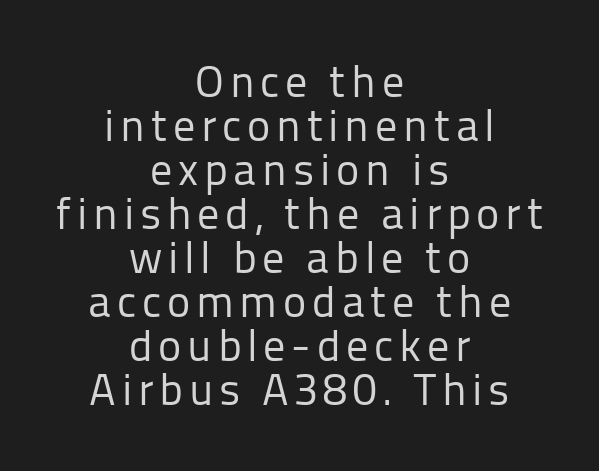
The image shows 44 px regular-weight sans-serif type, upright; set centered, tight line spacing (1.0x), not underlined; low stroke contrast and a medium x-height.
